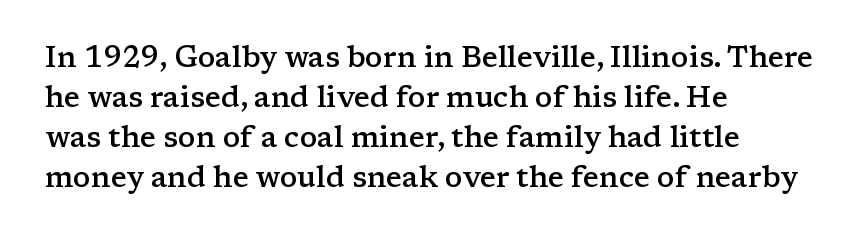
{"serif": "yes", "italic": "no", "bold": "semi", "weight": "semibold", "width": "wide", "stroke_contrast": "low", "x_height": "medium", "monospaced": "no", "underline": "no", "align": "left", "line_spacing": "normal", "line_spacing_ratio": 1.38, "letter_spacing": "normal", "letter_spacing_em": 0.0, "glyph_px": 29}
